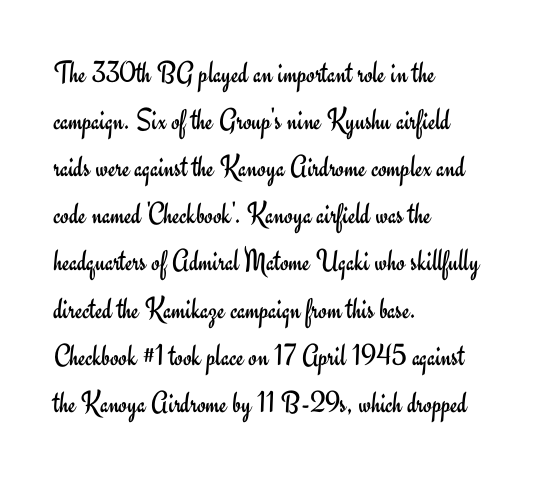
{"serif": "no", "bold": "no", "weight": "regular", "width": "normal", "stroke_contrast": "low", "x_height": "small", "monospaced": "no", "underline": "no", "align": "left", "line_spacing": "normal", "line_spacing_ratio": 1.52, "letter_spacing": "normal", "letter_spacing_em": 0.0, "glyph_px": 31}
